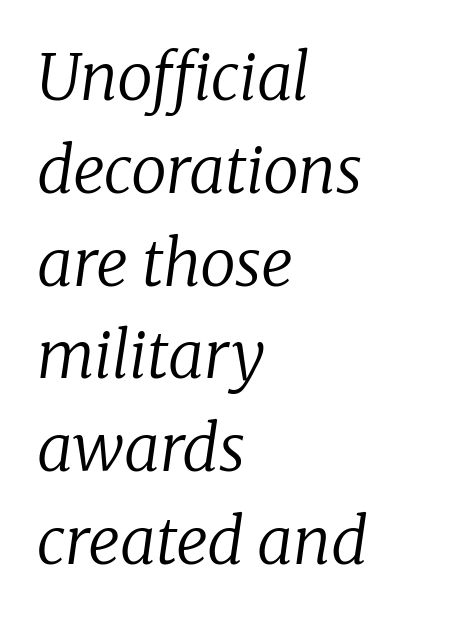
The image shows 64 px regular-weight serif type, italic (leaning right); set left-aligned, normal line spacing (1.45x), normal letter spacing, not underlined; low stroke contrast and a medium x-height.
